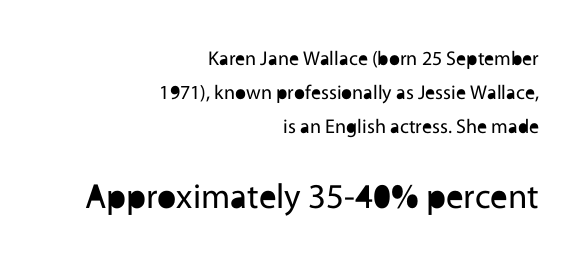
{"serif": "no", "italic": "no", "bold": "no", "weight": "regular", "width": "normal", "x_height": "medium", "monospaced": "no", "underline": "no", "align": "right", "line_spacing_ratio": 1.71, "letter_spacing": "normal", "letter_spacing_em": 0.0, "larger_block": "second", "size_ratio": 1.75, "glyph_px": 35}
